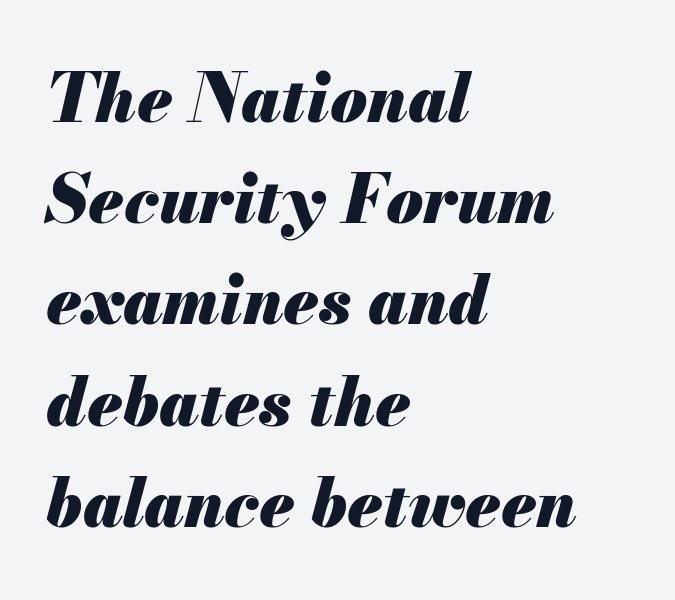
{"italic": "yes", "lean": "right", "slant_degrees": 13, "bold": "yes", "weight": "heavy", "width": "normal", "stroke_contrast": "medium", "x_height": "small", "monospaced": "no", "underline": "no", "align": "left", "line_spacing": "normal", "line_spacing_ratio": 1.51, "letter_spacing": "normal", "letter_spacing_em": 0.0, "glyph_px": 67}
